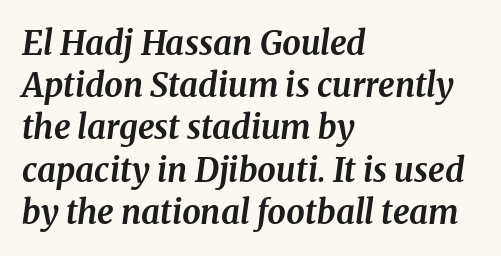
Q: Is the text bold? A: Yes.
Q: Is the text italic (slanted)? A: Yes, it leans right by about 8 degrees.
Q: Is the typeface a serif or a sans-serif typeface? A: Serif.
Q: Is the text underlined? A: No.
Q: How is the paragraph aligned? A: Left-aligned.
Q: Is the spacing between letters normal or unusually wide? A: Normal.
Q: Is the spacing between lines tight, normal or loose? A: Normal.
Q: Width (condensed, normal, or wide)? A: Normal.
Q: Stroke contrast? A: Medium.
Q: x-height? A: Medium.
Q: Monospaced? A: No.
